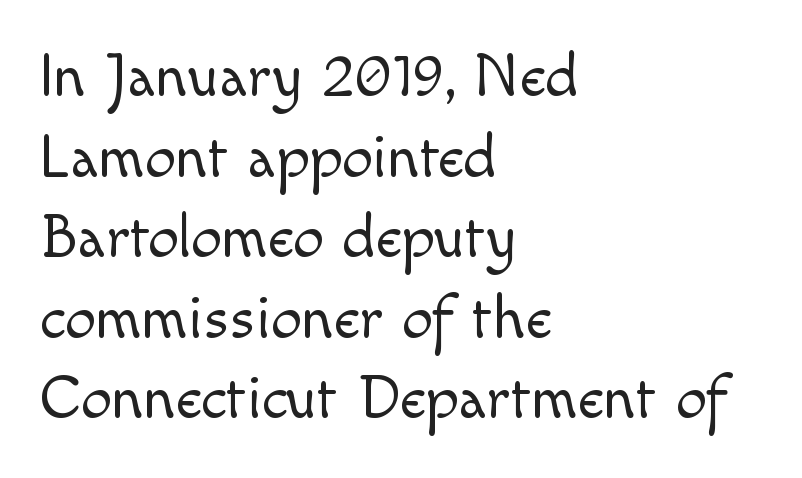
The image shows 62 px light sans-serif type, upright; set left-aligned, normal line spacing (1.3x), normal letter spacing, not underlined; a small x-height.
